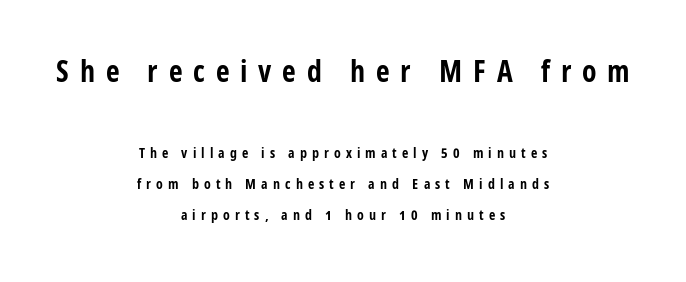
Q: Is the text bold? A: Yes.
Q: Is the text italic (slanted)? A: No, it is upright.
Q: Is the typeface a serif or a sans-serif typeface? A: Sans-serif.
Q: Is the text underlined? A: No.
Q: How is the paragraph aligned? A: Centered.
Q: Is the spacing between letters normal or unusually wide? A: Unusually wide.
Q: Is the spacing between lines tight, normal or loose? A: Loose.
Q: Which block of text is set in a larger size, the first (top) or the second (bottom)? A: The first (top) one.
Q: Width (condensed, normal, or wide)? A: Condensed.
Q: Stroke contrast? A: Low.
Q: x-height? A: Medium.
Q: Monospaced? A: No.
